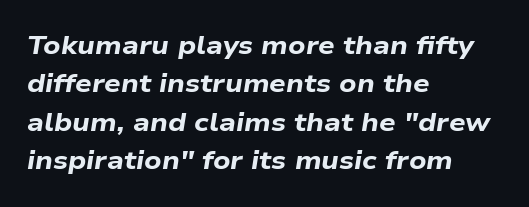
As a designer I'd log this as weight 700, bold. Underline: absent. The gaps between neighbouring characters are ordinary and unremarkable. Regular leading. The text block is weighted toward the left margin, trailing off unevenly rightward. When letters slant like this, we call the style italic.
